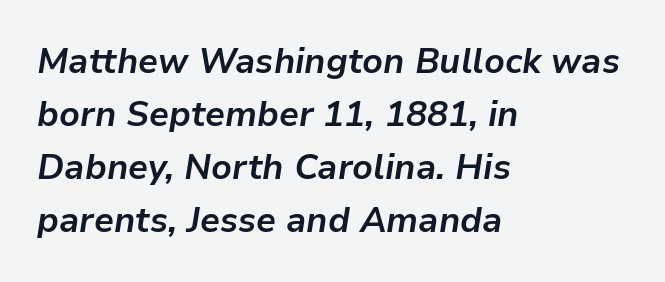
Q: Is the text bold? A: Yes.
Q: Is the text italic (slanted)? A: Yes, it leans right by about 9 degrees.
Q: Is the text underlined? A: No.
Q: How is the paragraph aligned? A: Left-aligned.
Q: Is the spacing between letters normal or unusually wide? A: Normal.
Q: Is the spacing between lines tight, normal or loose? A: Normal.
Q: Width (condensed, normal, or wide)? A: Normal.
Q: Stroke contrast? A: Low.
Q: x-height? A: Medium.
Q: Monospaced? A: No.
